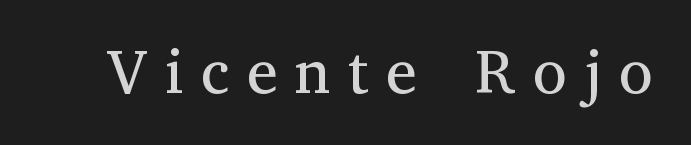
The image shows 62 px regular-weight serif type, upright; set unusually wide letter spacing (+0.28 em), not underlined; medium stroke contrast and a medium x-height.
